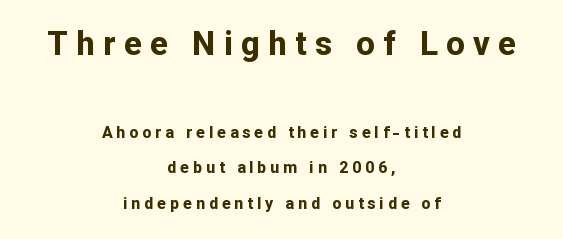
{"serif": "no", "italic": "no", "bold": "yes", "weight": "bold", "width": "normal", "stroke_contrast": "low", "x_height": "medium", "monospaced": "no", "underline": "no", "align": "center", "line_spacing": "loose", "line_spacing_ratio": 2.22, "letter_spacing": "wide", "letter_spacing_em": 0.25, "larger_block": "first", "size_ratio": 2.06, "glyph_px": 33}
